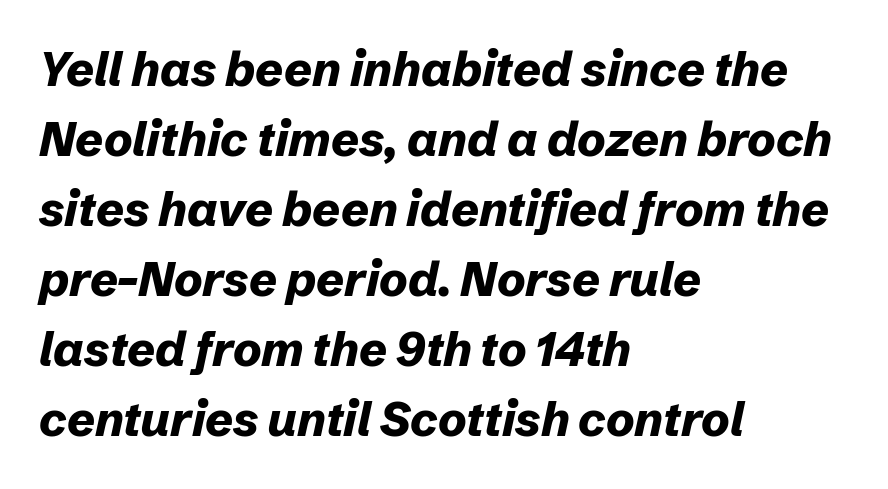
Q: Is the text bold? A: Yes.
Q: Is the text italic (slanted)? A: Yes, it leans right by about 12 degrees.
Q: Is the text underlined? A: No.
Q: How is the paragraph aligned? A: Left-aligned.
Q: Is the spacing between letters normal or unusually wide? A: Normal.
Q: Is the spacing between lines tight, normal or loose? A: Normal.
Q: Width (condensed, normal, or wide)? A: Normal.
Q: Stroke contrast? A: Low.
Q: x-height? A: Medium.
Q: Monospaced? A: No.
